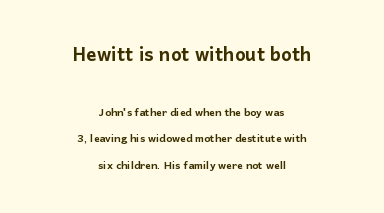
The image shows 25 px text type, upright; set centered, line spacing 1.88x, normal letter spacing, not underlined; the first (top) block is 1.79x larger.
